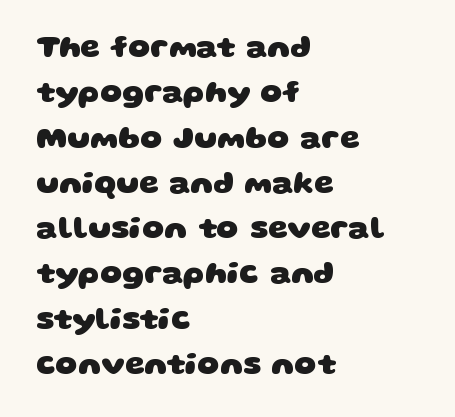
Q: Is the text bold? A: Yes.
Q: Is the typeface a serif or a sans-serif typeface? A: Sans-serif.
Q: Is the text underlined? A: No.
Q: How is the paragraph aligned? A: Left-aligned.
Q: Is the spacing between letters normal or unusually wide? A: Normal.
Q: Is the spacing between lines tight, normal or loose? A: Normal.
Q: Width (condensed, normal, or wide)? A: Wide.
Q: Stroke contrast? A: Low.
Q: x-height? A: Large.
Q: Monospaced? A: No.
